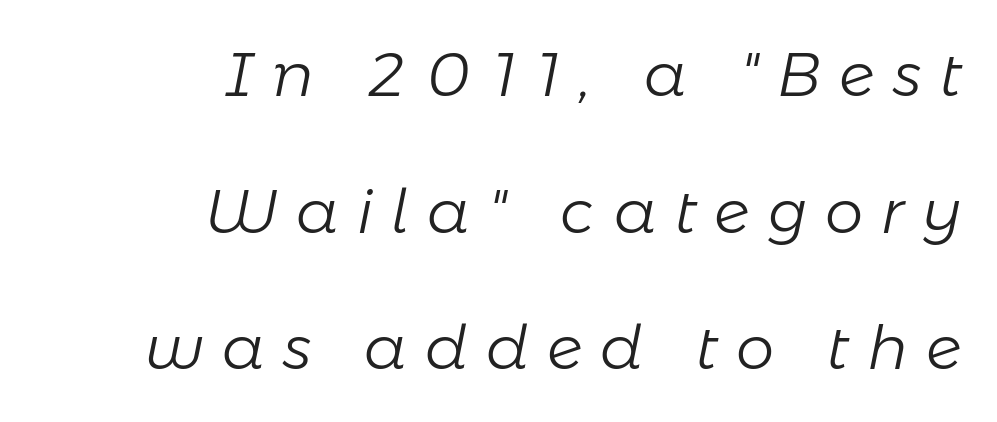
Line ends are locked; line starts wander. How would I describe the line gaps? Wide and relaxed. A typesetter would call this proportional, since set widths differ per character. Lines of text with bare space underneath. Between one letter and the next there's a generous, obvious gap.
